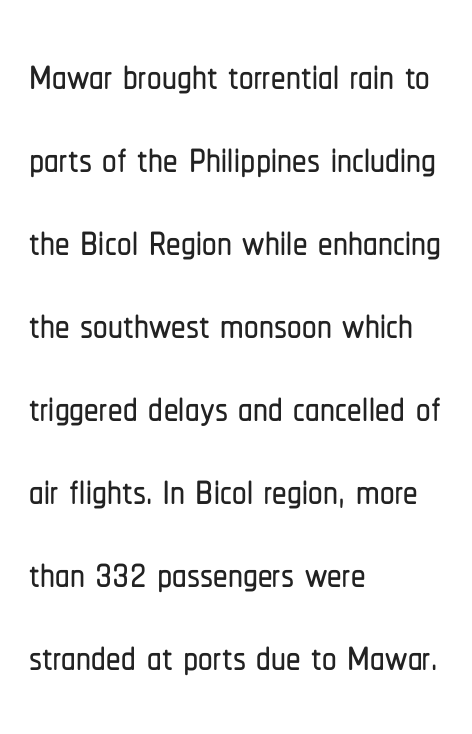
{"serif": "no", "italic": "no", "width": "condensed", "stroke_contrast": "low", "x_height": "medium", "monospaced": "no", "underline": "no", "align": "left", "line_spacing": "normal", "line_spacing_ratio": 1.43, "letter_spacing": "normal", "letter_spacing_em": 0.0, "glyph_px": 58}
